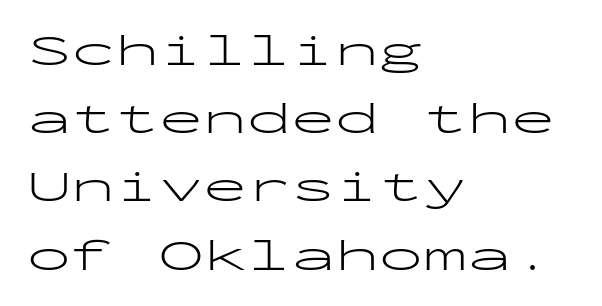
{"serif": "no", "italic": "no", "bold": "no", "weight": "light", "width": "wide", "stroke_contrast": "low", "x_height": "medium", "monospaced": "yes", "underline": "no", "align": "left", "line_spacing": "normal", "line_spacing_ratio": 1.55, "letter_spacing": "normal", "letter_spacing_em": 0.0, "glyph_px": 44}
